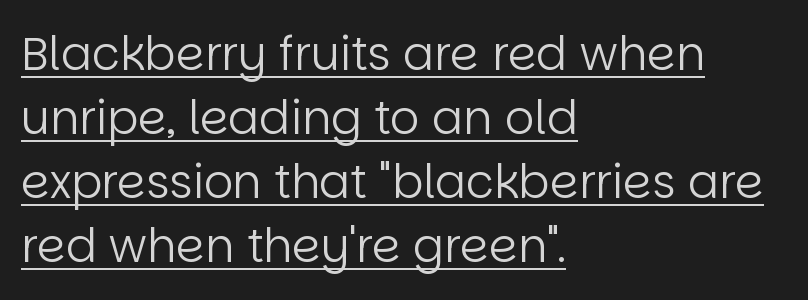
Q: Is the text bold? A: No.
Q: Is the text italic (slanted)? A: No, it is upright.
Q: Is the typeface a serif or a sans-serif typeface? A: Sans-serif.
Q: Is the text underlined? A: Yes.
Q: How is the paragraph aligned? A: Left-aligned.
Q: Is the spacing between letters normal or unusually wide? A: Normal.
Q: Is the spacing between lines tight, normal or loose? A: Normal.
Q: Width (condensed, normal, or wide)? A: Normal.
Q: Stroke contrast? A: Low.
Q: x-height? A: Large.
Q: Monospaced? A: No.
